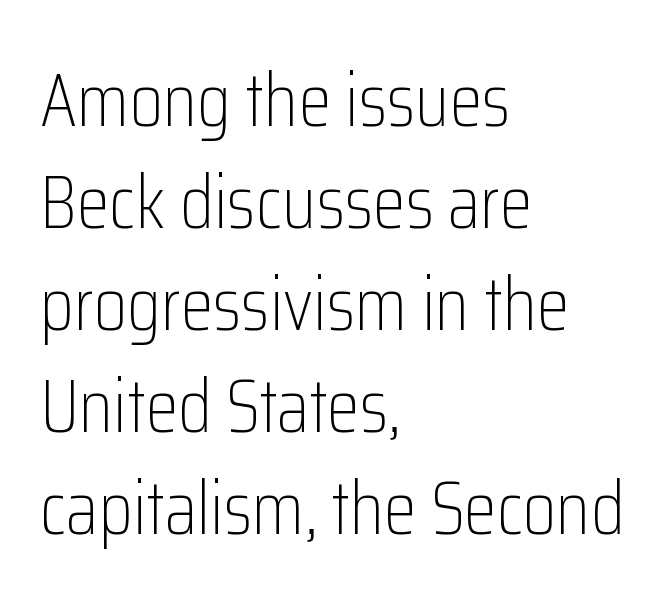
The image shows 75 px light, condensed sans-serif type, upright; set left-aligned, normal line spacing (1.36x), normal letter spacing, not underlined; low stroke contrast and a medium x-height.
